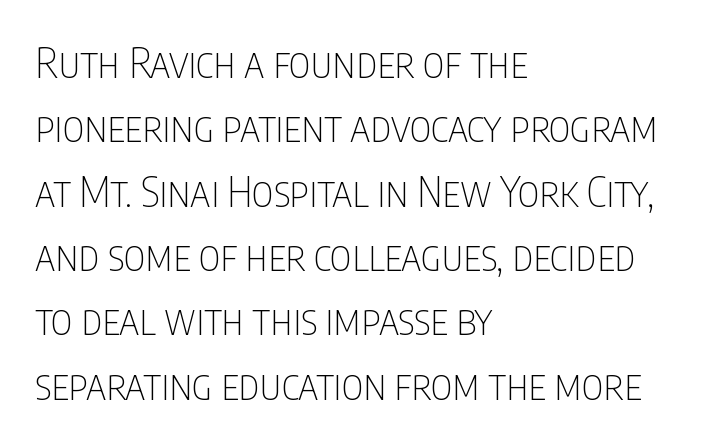
The image shows 41 px thin, condensed sans-serif type, upright; set left-aligned, normal line spacing (1.57x), normal letter spacing, not underlined; low stroke contrast and a large x-height.
